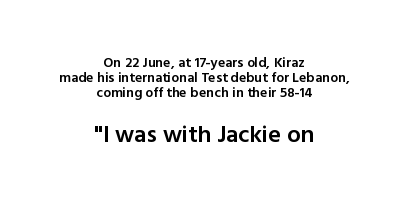
{"italic": "no", "bold": "semi", "underline": "no", "align": "center", "line_spacing": "tight", "line_spacing_ratio": 1.08, "letter_spacing": "normal", "letter_spacing_em": 0.0, "larger_block": "second", "size_ratio": 1.71, "glyph_px": 24}
